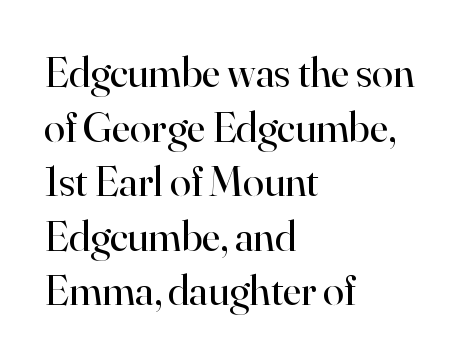
The strip under each line holds only bare page. You could not count columns in this text — the font is proportionally spaced. If you drew a ruler down the left edge, every line would touch it. The font sits on the lighter half of the weight spectrum, regular included. Is there much room between lines? A standard amount, neither cramped nor airy. Between one letter and the next there's only the usual sliver of space.
